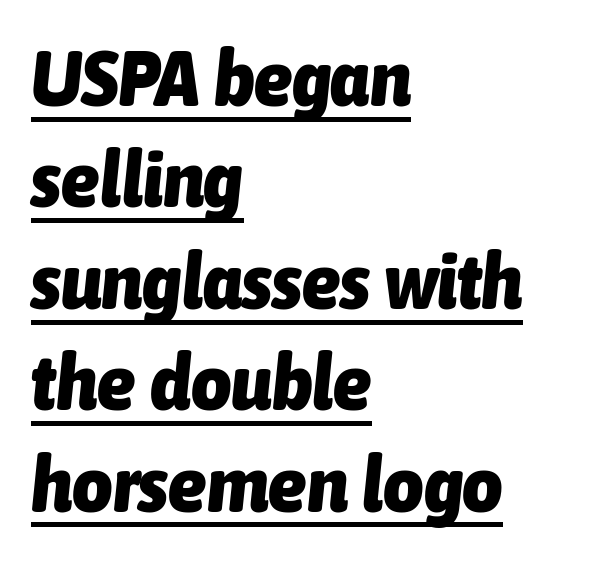
The letters advance in unequal steps, a hallmark of proportional type. Summary of weight: heavy, a full bold. The letters sit at their default tracking, neither squeezed nor spread. Is the block centered? No — it sits flush against the left margin. What's the leading like? Ordinary, nothing unusual. Does the lettering tilt? It does — this is italic.
